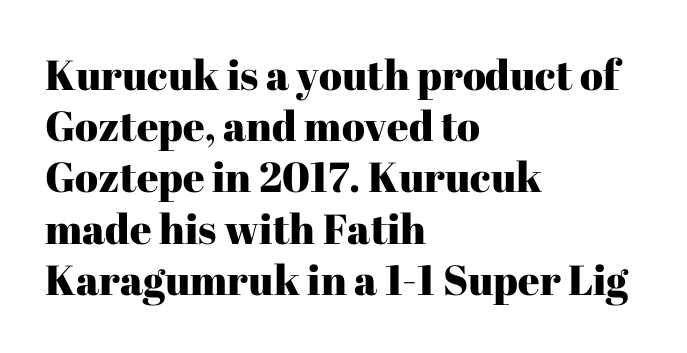
Q: Is the text italic (slanted)? A: No, it is upright.
Q: Is the typeface a serif or a sans-serif typeface? A: Serif.
Q: Is the text underlined? A: No.
Q: How is the paragraph aligned? A: Left-aligned.
Q: Is the spacing between letters normal or unusually wide? A: Normal.
Q: Width (condensed, normal, or wide)? A: Normal.
Q: Stroke contrast? A: High.
Q: x-height? A: Medium.
Q: Monospaced? A: No.
